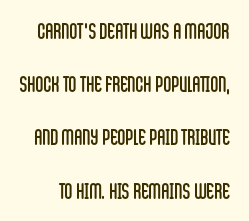
The image shows 22 px text type, upright; set loose line spacing (2.42x), normal letter spacing, not underlined.
